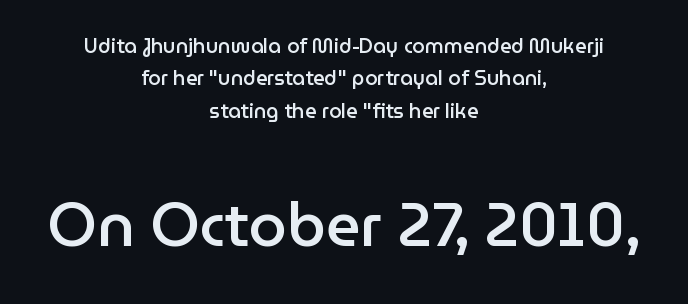
{"serif": "no", "italic": "no", "bold": "semi", "weight": "semibold", "width": "normal", "stroke_contrast": "low", "x_height": "medium", "monospaced": "no", "underline": "no", "align": "center", "line_spacing": "normal", "line_spacing_ratio": 1.62, "letter_spacing": "normal", "letter_spacing_em": 0.0, "larger_block": "second", "size_ratio": 3.05, "glyph_px": 61}
